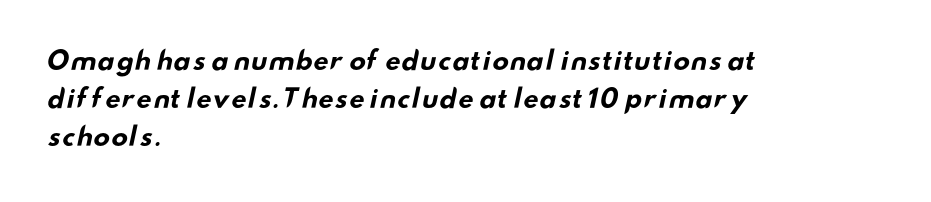
Q: Is the text bold? A: Yes.
Q: Is the text underlined? A: No.
Q: How is the paragraph aligned? A: Left-aligned.
Q: Is the spacing between letters normal or unusually wide? A: Normal.
Q: Is the spacing between lines tight, normal or loose? A: Normal.
